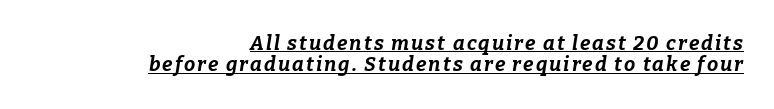
Q: Is the text bold? A: Yes.
Q: Is the text italic (slanted)? A: Yes, it leans right by about 9 degrees.
Q: Is the text underlined? A: Yes.
Q: How is the paragraph aligned? A: Right-aligned.
Q: Is the spacing between lines tight, normal or loose? A: Tight.
